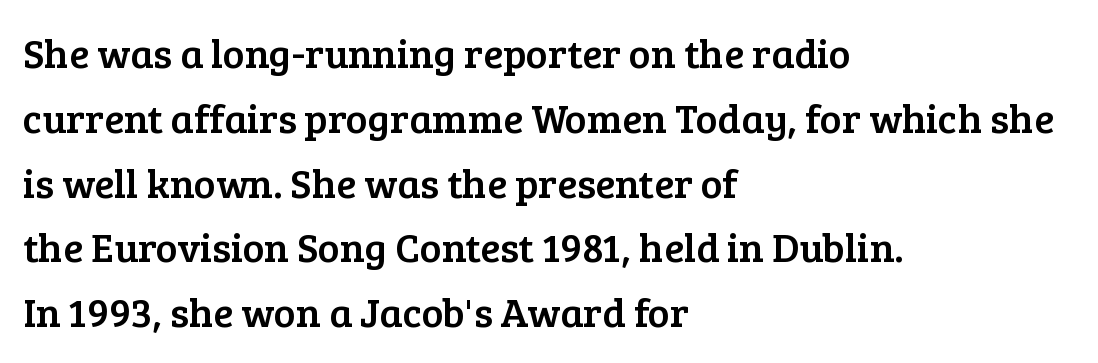
The image shows 41 px serif type, upright; set left-aligned, normal line spacing (1.58x), normal letter spacing, not underlined; low stroke contrast and a medium x-height.
